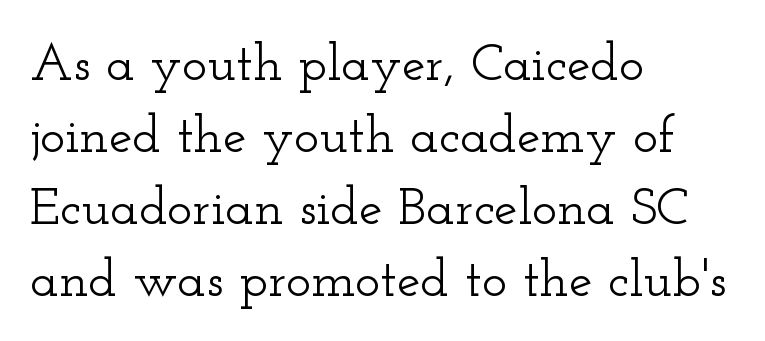
The image shows 53 px wide serif type, upright; set left-aligned, normal line spacing (1.36x), normal letter spacing, not underlined; low stroke contrast and a small x-height.
